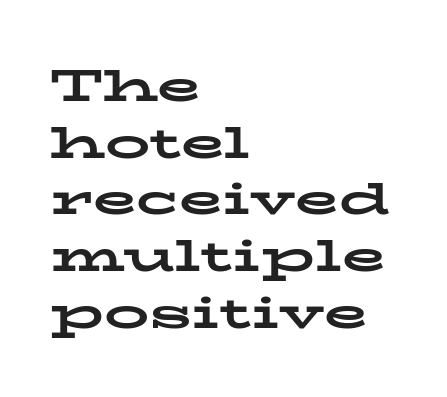
Q: Is the text bold? A: Yes.
Q: Is the text italic (slanted)? A: No, it is upright.
Q: Is the typeface a serif or a sans-serif typeface? A: Serif.
Q: Is the text underlined? A: No.
Q: How is the paragraph aligned? A: Left-aligned.
Q: Is the spacing between letters normal or unusually wide? A: Normal.
Q: Is the spacing between lines tight, normal or loose? A: Normal.
Q: Width (condensed, normal, or wide)? A: Wide.
Q: Stroke contrast? A: Low.
Q: x-height? A: Medium.
Q: Monospaced? A: No.
